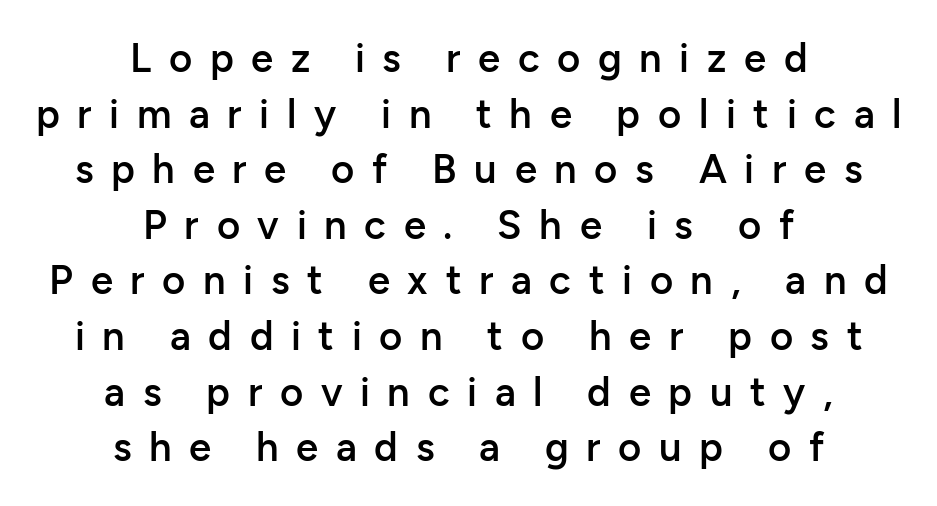
Q: Is the text bold? A: Semi-bold.
Q: Is the text italic (slanted)? A: No, it is upright.
Q: Is the typeface a serif or a sans-serif typeface? A: Sans-serif.
Q: Is the text underlined? A: No.
Q: How is the paragraph aligned? A: Centered.
Q: Is the spacing between letters normal or unusually wide? A: Unusually wide.
Q: Is the spacing between lines tight, normal or loose? A: Normal.
Q: Width (condensed, normal, or wide)? A: Normal.
Q: Stroke contrast? A: Low.
Q: x-height? A: Medium.
Q: Monospaced? A: No.
